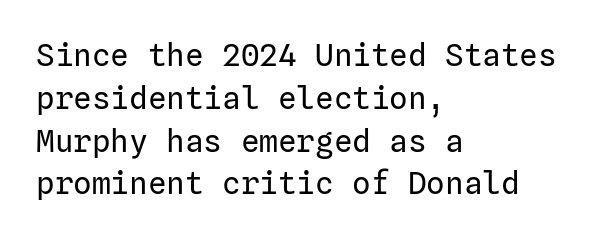
Font category for this specimen: sans-serif. This reads as an unemphasized weight, regular at the heaviest. Compared with a centered layout, this one pins lines to the left instead. The specimen reads as upright at a glance. The rendering keeps characters at their native spacing. Unmarked baselines from the first word to the last.
